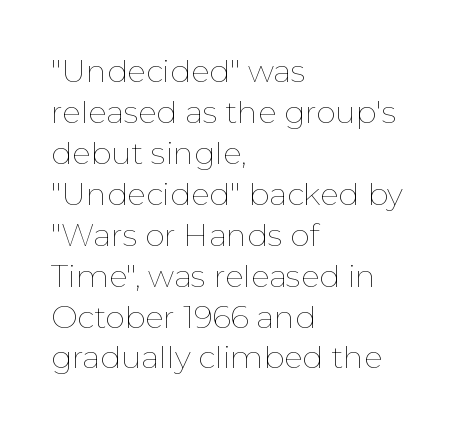
{"italic": "no", "bold": "no", "weight": "thin", "width": "normal", "stroke_contrast": "low", "x_height": "medium", "monospaced": "no", "underline": "no", "align": "left", "line_spacing": "normal", "line_spacing_ratio": 1.32, "letter_spacing": "normal", "letter_spacing_em": 0.0, "glyph_px": 31}
